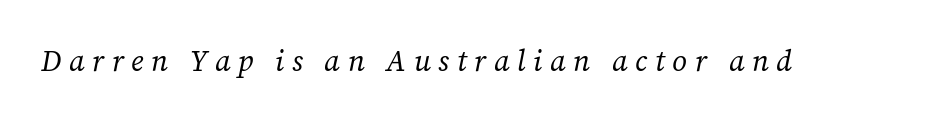
{"serif": "yes", "italic": "yes", "lean": "right", "slant_degrees": 12, "bold": "no", "weight": "regular", "width": "normal", "stroke_contrast": "low", "x_height": "medium", "monospaced": "no", "underline": "no", "letter_spacing": "wide", "letter_spacing_em": 0.26, "glyph_px": 29}
